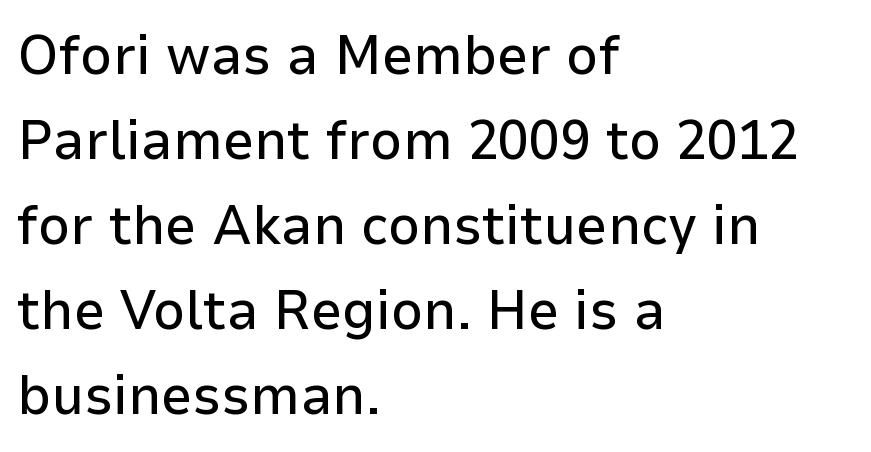
Q: Is the text italic (slanted)? A: No, it is upright.
Q: Is the typeface a serif or a sans-serif typeface? A: Sans-serif.
Q: Is the text underlined? A: No.
Q: How is the paragraph aligned? A: Left-aligned.
Q: Is the spacing between letters normal or unusually wide? A: Normal.
Q: Is the spacing between lines tight, normal or loose? A: Normal.
Q: Width (condensed, normal, or wide)? A: Normal.
Q: Stroke contrast? A: Low.
Q: x-height? A: Medium.
Q: Monospaced? A: No.
